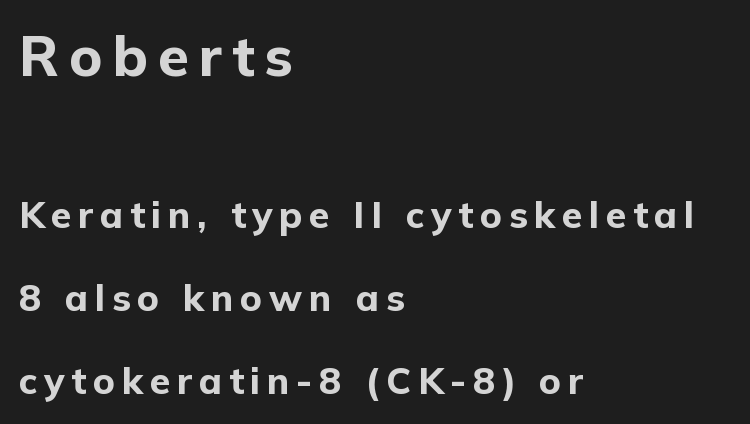
Each line starts at the same left margin while the right side varies. The font family rendered here belongs to the sans-serif group. Strong, thick strokes mark this as bold type. Top chunk: large. Bottom chunk: small. The glyphs are unaccompanied by any horizontal stroke below them. Characters remain perfectly vertical along every line.
